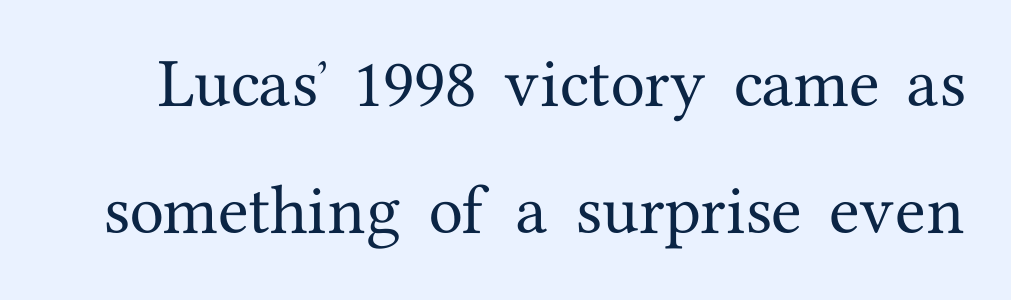
Q: Is the text italic (slanted)? A: No, it is upright.
Q: Is the typeface a serif or a sans-serif typeface? A: Serif.
Q: Is the text underlined? A: No.
Q: Is the spacing between letters normal or unusually wide? A: Normal.
Q: Is the spacing between lines tight, normal or loose? A: Loose.
Q: Width (condensed, normal, or wide)? A: Normal.
Q: Stroke contrast? A: Medium.
Q: x-height? A: Medium.
Q: Monospaced? A: No.
